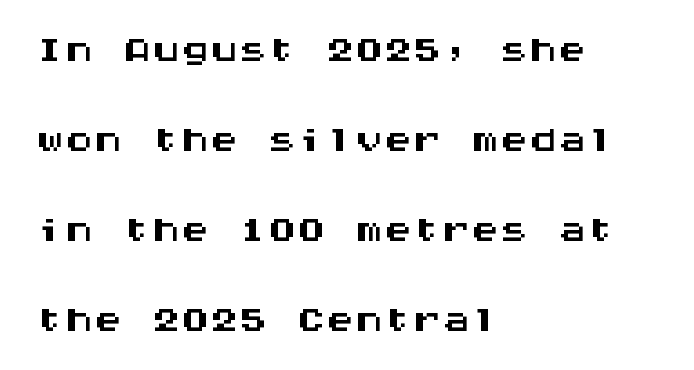
Q: Is the text italic (slanted)? A: No, it is upright.
Q: Is the typeface a serif or a sans-serif typeface? A: Sans-serif.
Q: Is the text underlined? A: No.
Q: How is the paragraph aligned? A: Left-aligned.
Q: Is the spacing between letters normal or unusually wide? A: Normal.
Q: Is the spacing between lines tight, normal or loose? A: Normal.
Q: Width (condensed, normal, or wide)? A: Wide.
Q: Stroke contrast? A: Medium.
Q: x-height? A: Large.
Q: Monospaced? A: Yes.
